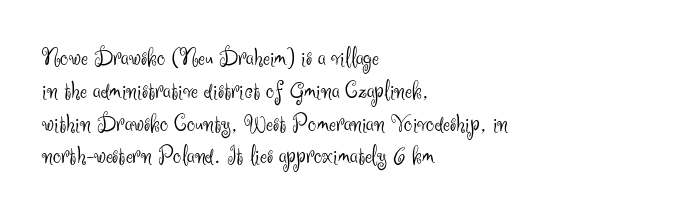
{"italic": "no", "bold": "no", "underline": "no", "align": "left", "line_spacing": "normal", "line_spacing_ratio": 1.26, "letter_spacing": "normal", "letter_spacing_em": 0.0, "glyph_px": 26}
